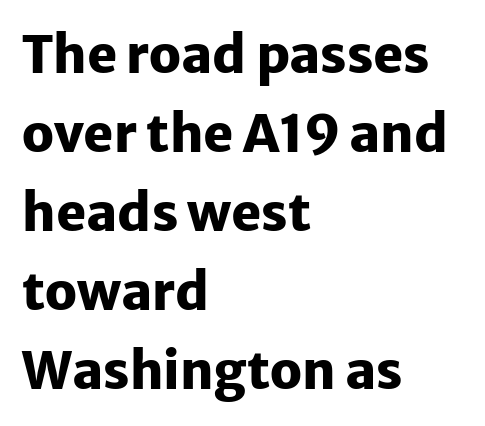
Q: Is the text bold? A: Yes.
Q: Is the text italic (slanted)? A: No, it is upright.
Q: Is the typeface a serif or a sans-serif typeface? A: Sans-serif.
Q: Is the text underlined? A: No.
Q: How is the paragraph aligned? A: Left-aligned.
Q: Is the spacing between letters normal or unusually wide? A: Normal.
Q: Is the spacing between lines tight, normal or loose? A: Normal.
Q: Width (condensed, normal, or wide)? A: Normal.
Q: Stroke contrast? A: Low.
Q: x-height? A: Medium.
Q: Monospaced? A: No.
